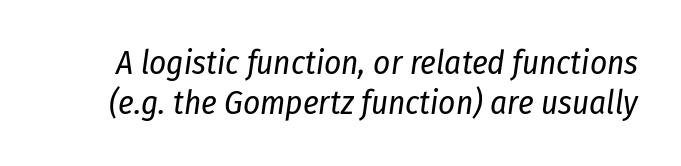
Think of a printed novel: that variable character pitch is what you see here. This rendering features lettering with no underline. Rendered with sloped, italic letterforms. A quiet, ordinary-to-light weight characterises the typeface. Honestly, the letter spacing is just normal — you wouldn't notice it.
